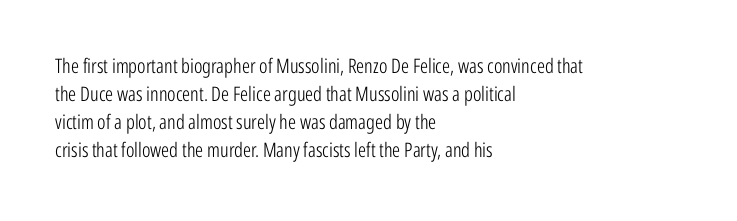
A roman cut, with each character standing at attention. Compared with a centered layout, this one pins lines to the left instead. Evenly set lines give the paragraph a standard silhouette. Heft: none added — not bold. The baseline area is clear.
